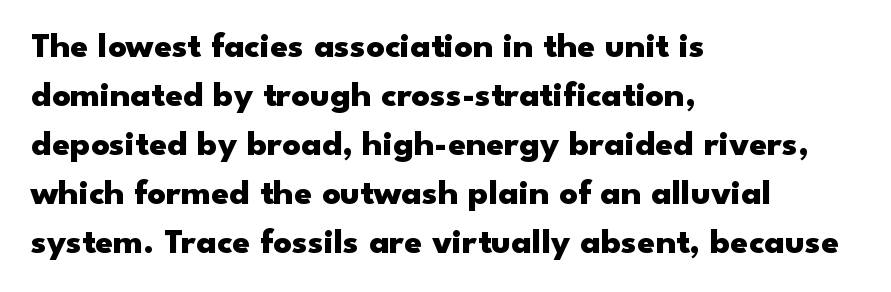
{"serif": "no", "italic": "no", "bold": "yes", "weight": "heavy", "width": "wide", "stroke_contrast": "low", "x_height": "small", "monospaced": "no", "underline": "no", "align": "left", "line_spacing": "normal", "line_spacing_ratio": 1.36, "letter_spacing": "normal", "letter_spacing_em": 0.0, "glyph_px": 36}
